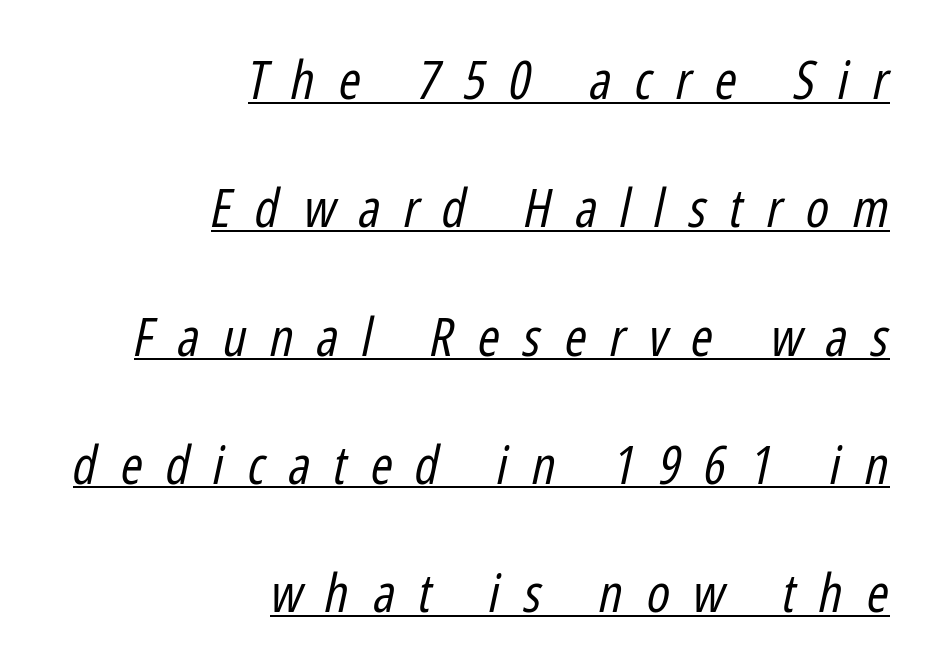
The image shows 53 px regular-weight, condensed type, italic (leaning right); set right-aligned, loose line spacing (2.42x), unusually wide letter spacing (+0.44 em), underlined; low stroke contrast and a medium x-height.
